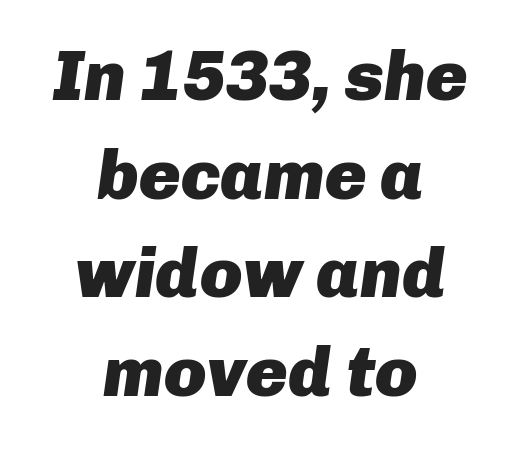
The image shows 70 px heavy type, italic (leaning right); set centered, normal line spacing (1.41x), normal letter spacing, not underlined; low stroke contrast and a medium x-height.
